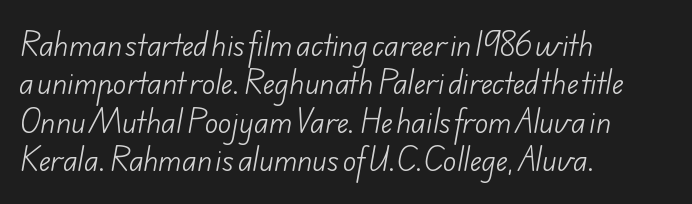
{"serif": "no", "bold": "no", "weight": "light", "width": "normal", "stroke_contrast": "low", "x_height": "small", "monospaced": "no", "underline": "no", "align": "left", "line_spacing": "normal", "line_spacing_ratio": 1.37, "letter_spacing": "normal", "letter_spacing_em": 0.0, "glyph_px": 28}
